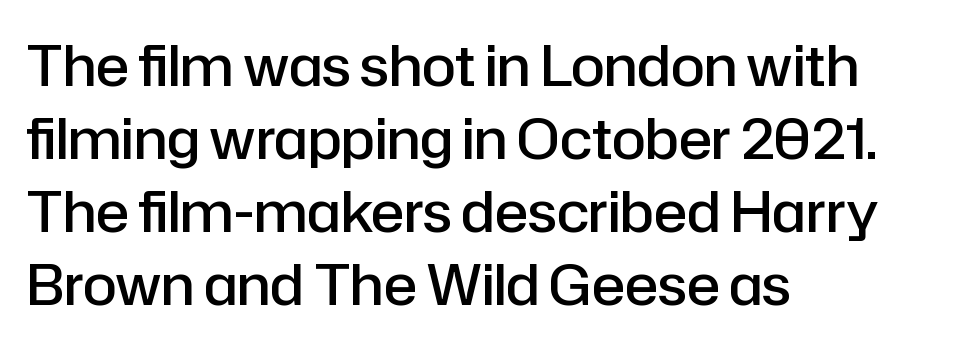
{"serif": "no", "italic": "no", "bold": "semi", "weight": "semibold", "width": "normal", "stroke_contrast": "low", "x_height": "medium", "monospaced": "no", "underline": "no", "align": "left", "line_spacing": "normal", "line_spacing_ratio": 1.33, "letter_spacing": "normal", "letter_spacing_em": 0.0, "glyph_px": 55}
